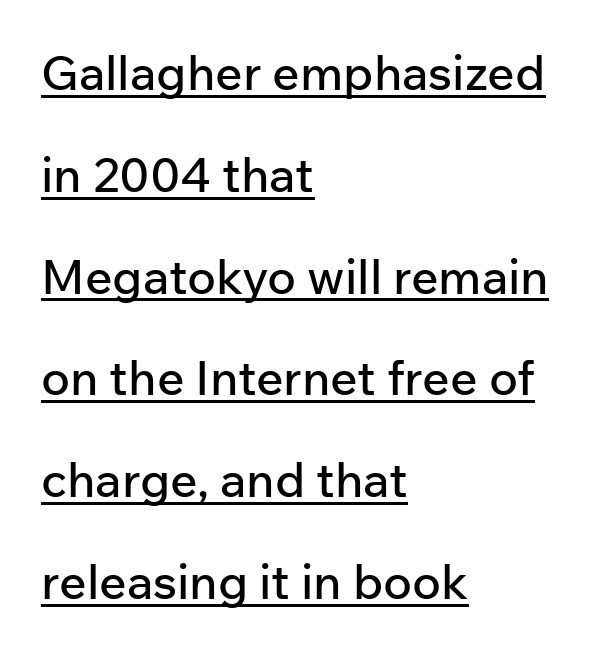
Q: Is the text italic (slanted)? A: No, it is upright.
Q: Is the typeface a serif or a sans-serif typeface? A: Sans-serif.
Q: Is the text underlined? A: Yes.
Q: How is the paragraph aligned? A: Left-aligned.
Q: Is the spacing between letters normal or unusually wide? A: Normal.
Q: Is the spacing between lines tight, normal or loose? A: Loose.
Q: Width (condensed, normal, or wide)? A: Normal.
Q: Stroke contrast? A: Low.
Q: x-height? A: Medium.
Q: Monospaced? A: No.
